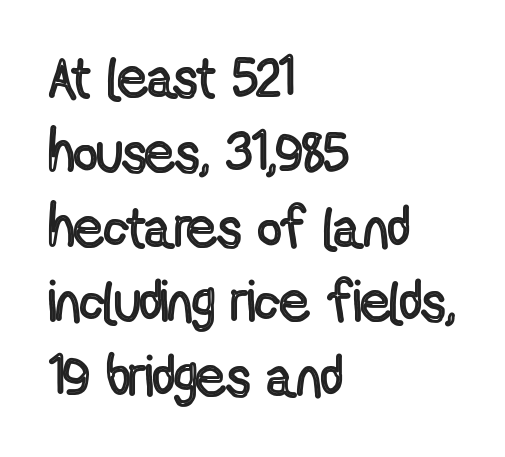
{"italic": "no", "width": "condensed", "x_height": "medium", "monospaced": "no", "underline": "no", "align": "left", "line_spacing": "normal", "line_spacing_ratio": 1.29, "letter_spacing": "normal", "letter_spacing_em": 0.0, "glyph_px": 58}
